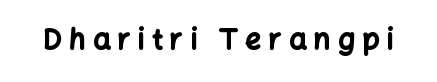
{"serif": "no", "italic": "no", "bold": "yes", "weight": "bold", "width": "normal", "stroke_contrast": "low", "x_height": "medium", "monospaced": "no", "underline": "no", "letter_spacing": "wide", "letter_spacing_em": 0.26, "glyph_px": 28}
